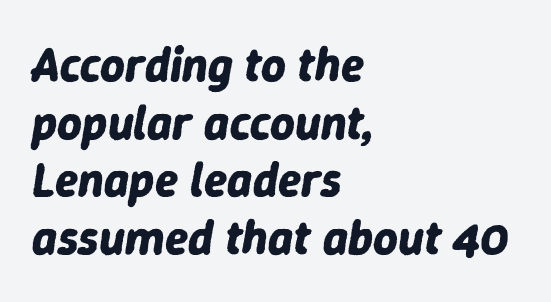
{"italic": "yes", "lean": "right", "slant_degrees": 9, "bold": "yes", "weight": "bold", "width": "normal", "stroke_contrast": "low", "x_height": "medium", "monospaced": "no", "underline": "no", "align": "left", "line_spacing_ratio": 1.2, "letter_spacing": "normal", "letter_spacing_em": 0.0, "glyph_px": 48}
